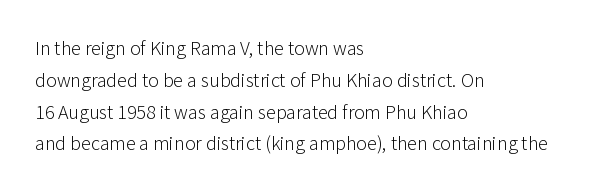
This is not heavy type; no bold has been used. Tracking here is standard; glyphs follow each other at the usual distance. Horizontal bands of white between lines are of average thickness. Underlining? Definitely not there. A student would call this left alignment; a typographer would say flush left, rag right.
